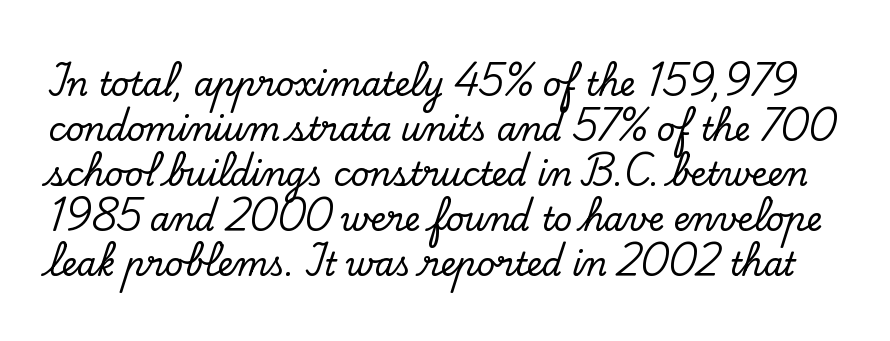
{"serif": "yes", "width": "normal", "stroke_contrast": "low", "x_height": "small", "monospaced": "no", "underline": "no", "line_spacing": "normal", "line_spacing_ratio": 1.41, "letter_spacing": "normal", "letter_spacing_em": 0.0, "glyph_px": 32}
